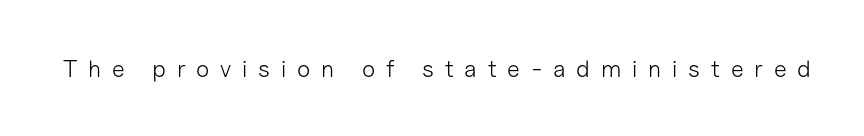
{"italic": "no", "bold": "no", "underline": "no", "letter_spacing": "wide", "letter_spacing_em": 0.45, "glyph_px": 24}
